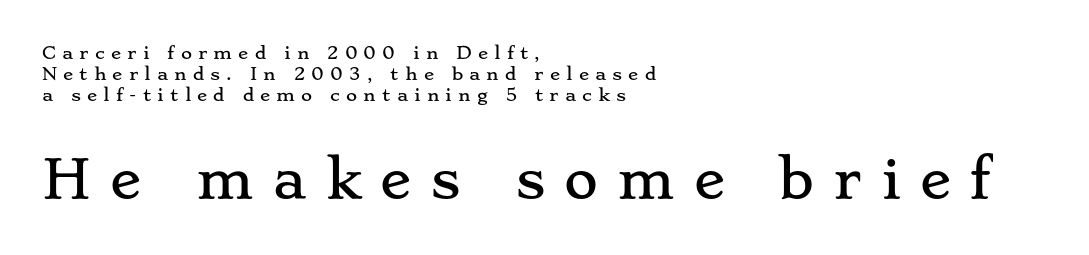
Is the letter spacing exaggerated? Yes — the characters are pushed far apart. The text block is weighted toward the left margin, trailing off unevenly rightward. What kind of face is this? One with serifs. Nope, not italic — everything's standing straight. Block two is the big one; block one sits smaller above it. The passage shown is typed in a proportional face where columns would drift.
